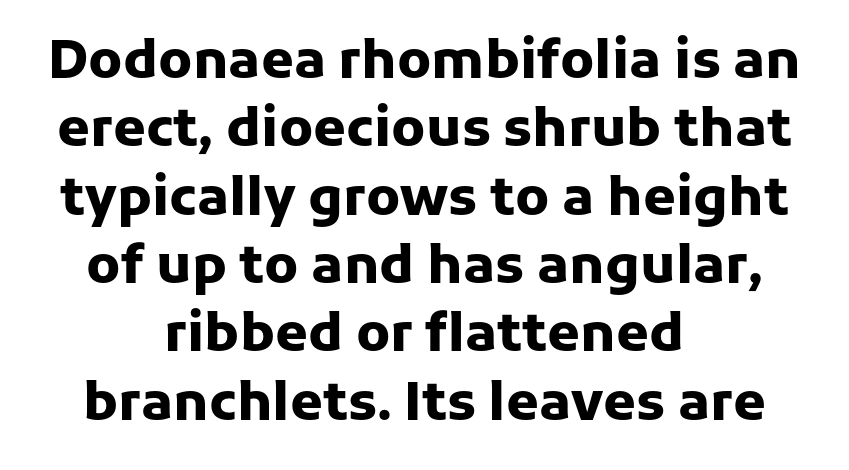
{"serif": "no", "italic": "no", "bold": "yes", "weight": "heavy", "width": "normal", "stroke_contrast": "low", "x_height": "medium", "monospaced": "no", "underline": "no", "align": "center", "line_spacing": "normal", "line_spacing_ratio": 1.29, "letter_spacing": "normal", "letter_spacing_em": 0.0, "glyph_px": 53}
